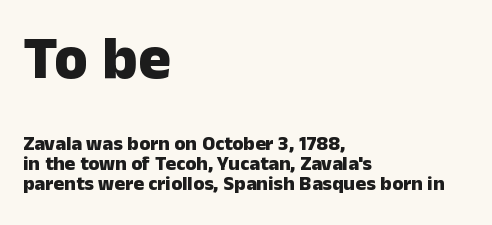
{"serif": "no", "italic": "no", "bold": "yes", "weight": "heavy", "width": "normal", "stroke_contrast": "low", "x_height": "medium", "monospaced": "no", "underline": "no", "align": "left", "line_spacing": "tight", "line_spacing_ratio": 0.99, "letter_spacing": "normal", "letter_spacing_em": 0.0, "larger_block": "first", "size_ratio": 3.05, "glyph_px": 61}
